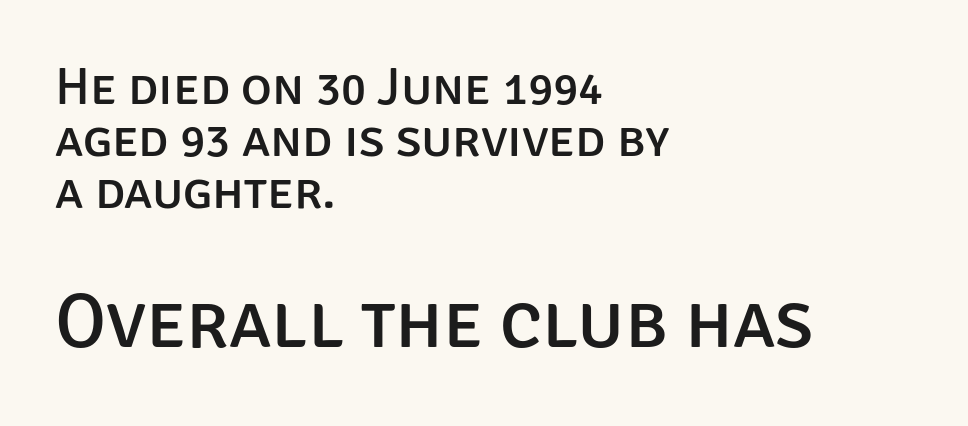
The image shows 78 px sans-serif type, upright; set left-aligned, tight line spacing (1.0x), normal letter spacing, not underlined; the second (bottom) block is 1.5x larger; low stroke contrast and a large x-height.
